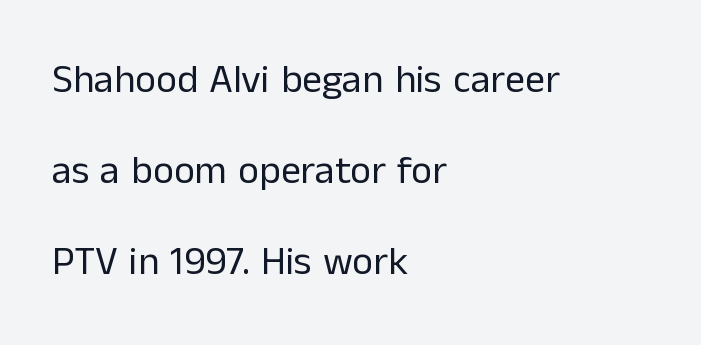
{"serif": "no", "italic": "no", "bold": "no", "weight": "regular", "width": "normal", "stroke_contrast": "low", "x_height": "medium", "monospaced": "no", "underline": "no", "align": "left", "line_spacing": "loose", "line_spacing_ratio": 2.28, "letter_spacing": "normal", "letter_spacing_em": 0.0, "glyph_px": 40}
